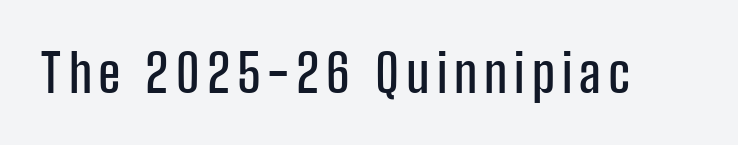
Q: Is the text italic (slanted)? A: No, it is upright.
Q: Is the typeface a serif or a sans-serif typeface? A: Sans-serif.
Q: Is the text underlined? A: No.
Q: Width (condensed, normal, or wide)? A: Condensed.
Q: Stroke contrast? A: Low.
Q: x-height? A: Medium.
Q: Monospaced? A: No.
